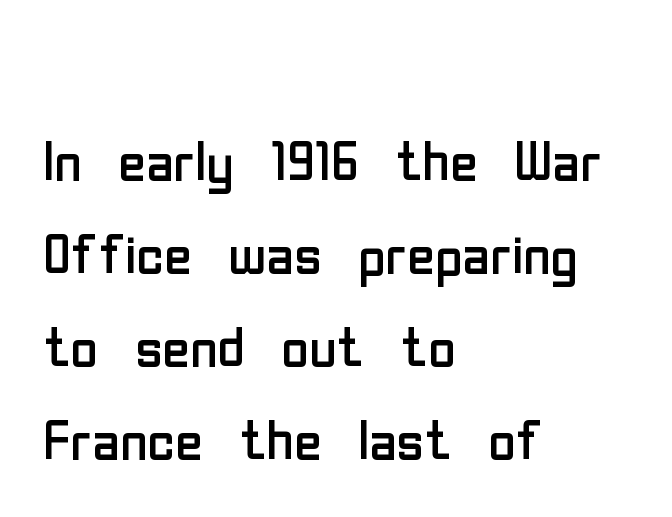
The specimen omits any rule beneath the text block's lines. The rendering uses natural spacing where letterforms have individual widths. Does the type have serifs? No, each stem ends abruptly. Layout note: lines flush left. These glyphs show unthickened strokes, regular width or finer. Tall strokes in this sample are plumb rather than angled.
